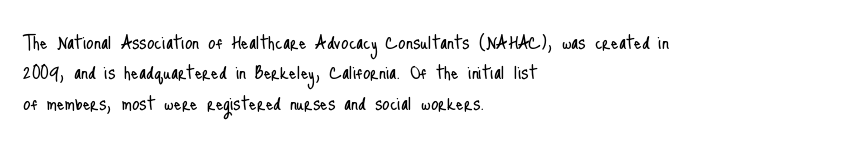
{"italic": "no", "bold": "no", "underline": "no", "align": "left", "line_spacing": "normal", "line_spacing_ratio": 1.27, "letter_spacing": "normal", "letter_spacing_em": 0.0, "glyph_px": 24}
